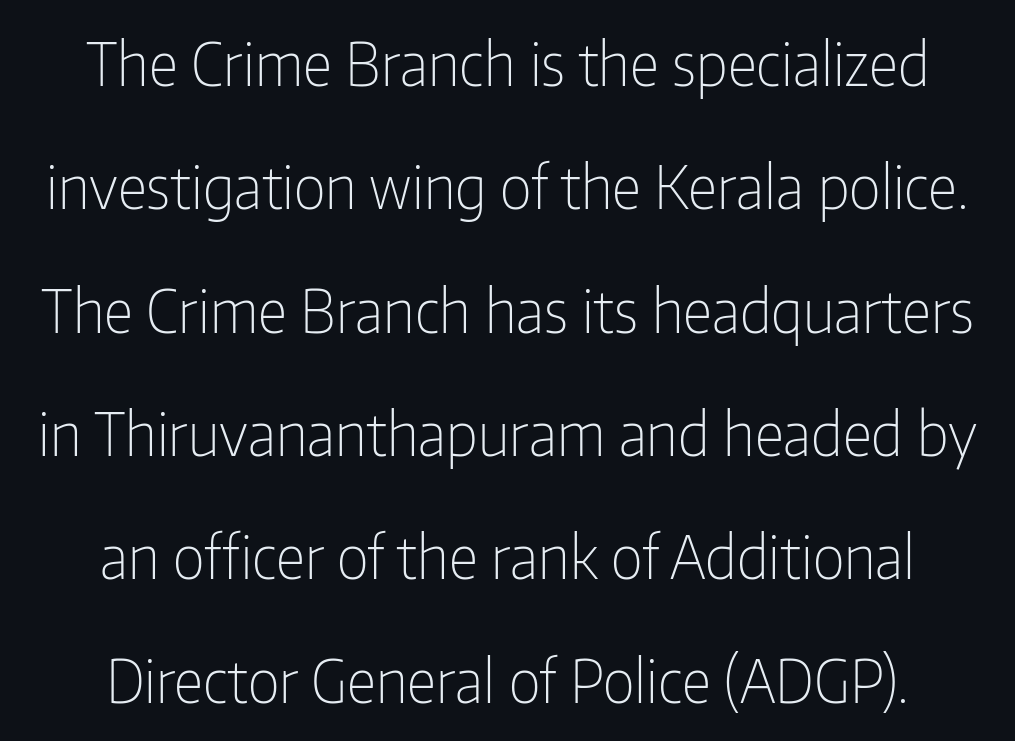
The image shows 59 px light, condensed sans-serif type, upright; set centered, loose line spacing (2.09x), normal letter spacing, not underlined; low stroke contrast and a medium x-height.
